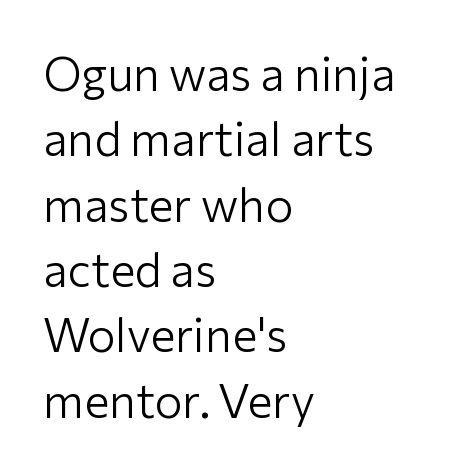
{"serif": "no", "italic": "no", "bold": "no", "weight": "light", "width": "normal", "stroke_contrast": "low", "x_height": "medium", "monospaced": "no", "underline": "no", "align": "left", "line_spacing": "normal", "line_spacing_ratio": 1.39, "letter_spacing": "normal", "letter_spacing_em": 0.0, "glyph_px": 47}
